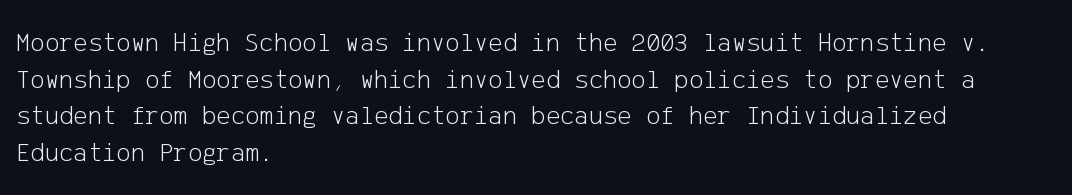
Q: Is the text bold? A: No.
Q: Is the text italic (slanted)? A: No, it is upright.
Q: Is the text underlined? A: No.
Q: How is the paragraph aligned? A: Left-aligned.
Q: Is the spacing between letters normal or unusually wide? A: Normal.
Q: Is the spacing between lines tight, normal or loose? A: Normal.
